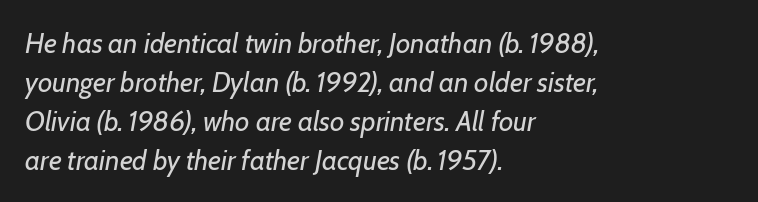
Q: Is the text bold? A: No.
Q: Is the text italic (slanted)? A: Yes, it leans right by about 7 degrees.
Q: Is the text underlined? A: No.
Q: How is the paragraph aligned? A: Left-aligned.
Q: Is the spacing between letters normal or unusually wide? A: Normal.
Q: Is the spacing between lines tight, normal or loose? A: Normal.
Q: Width (condensed, normal, or wide)? A: Normal.
Q: Stroke contrast? A: Low.
Q: x-height? A: Medium.
Q: Monospaced? A: No.
